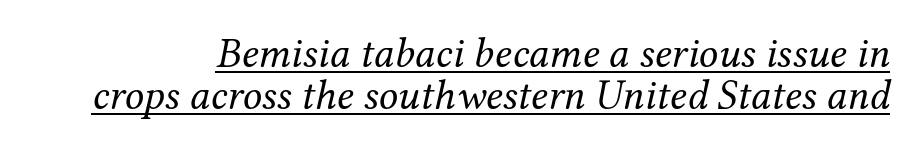
Rows of type sit shoulder to shoulder in the vertical direction. Regarding serifs, this sample has them. The typeface has the unassuming heft of standard copy or less. Students, observe the line beneath the letters — that is underlining. This sample uses an oblique cut, with every glyph tilted off the vertical. Honestly, the letter spacing is just normal — you wouldn't notice it.
